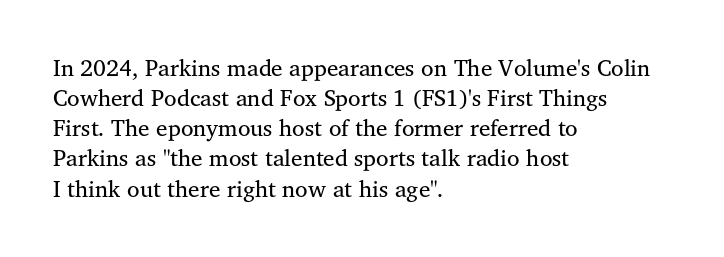
{"italic": "no", "bold": "no", "underline": "no", "align": "left", "line_spacing": "normal", "line_spacing_ratio": 1.31, "letter_spacing": "normal", "letter_spacing_em": 0.0, "glyph_px": 23}
